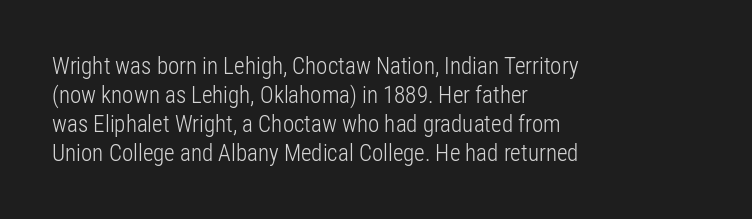
Q: Is the text bold? A: No.
Q: Is the text italic (slanted)? A: No, it is upright.
Q: Is the text underlined? A: No.
Q: How is the paragraph aligned? A: Left-aligned.
Q: Is the spacing between letters normal or unusually wide? A: Normal.
Q: Is the spacing between lines tight, normal or loose? A: Normal.
